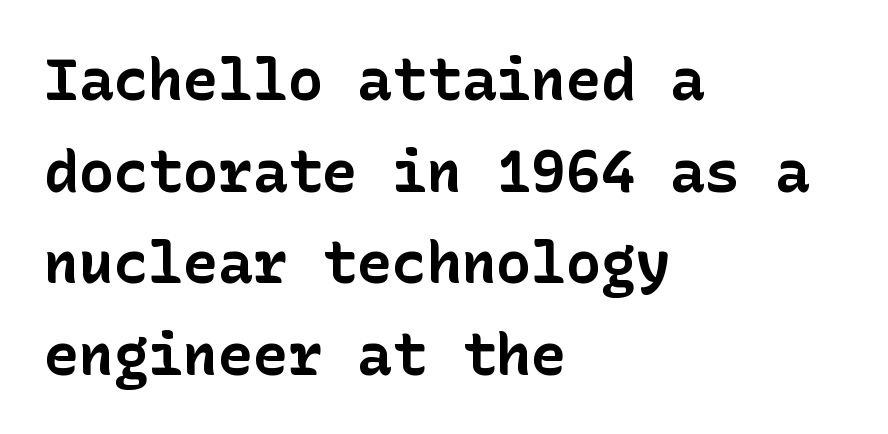
The image shows 58 px bold sans-serif type, upright; set left-aligned, normal line spacing (1.58x), normal letter spacing, not underlined; low stroke contrast and a medium x-height.
